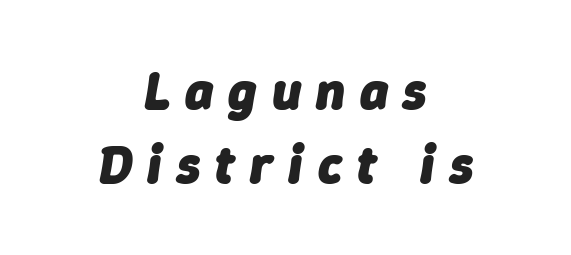
Vertical spacing — default. In terms of letterspacing, this is a distinctly airy, spread setting. Do the characters align in a grid? No, the font is proportional. The passage shown is not underscored anywhere.
